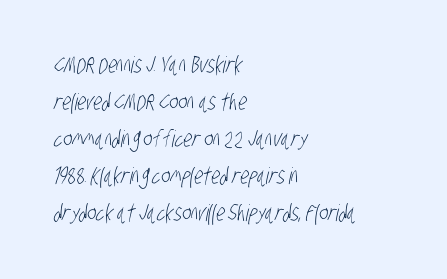
{"bold": "no", "underline": "no", "align": "left", "line_spacing": "normal", "line_spacing_ratio": 1.61, "letter_spacing": "normal", "letter_spacing_em": 0.0, "glyph_px": 23}
